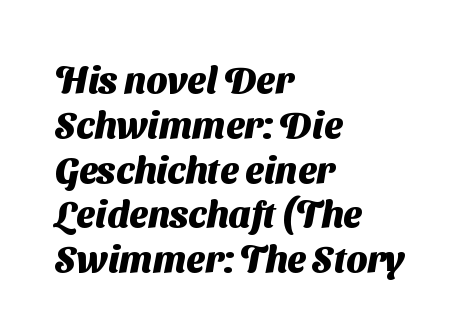
{"serif": "no", "bold": "yes", "weight": "heavy", "width": "normal", "stroke_contrast": "medium", "x_height": "medium", "monospaced": "no", "underline": "no", "align": "left", "line_spacing_ratio": 1.21, "letter_spacing": "normal", "letter_spacing_em": 0.0, "glyph_px": 37}
